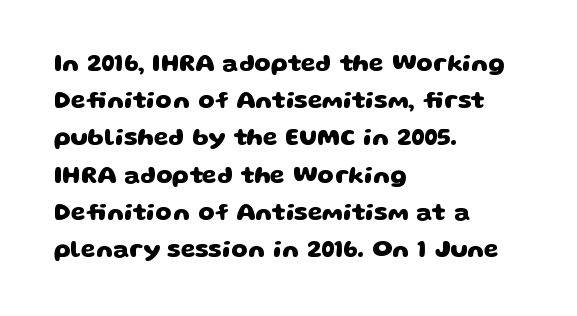
The paragraph shown leans on its left margin. Compared with an ordinary text face, these strokes are far heavier — a full bold. The letterforms sit shoulder to shoulder at normal distance. Unmarked baselines from the first word to the last. This sample keeps an unexceptional amount of space between lines.
